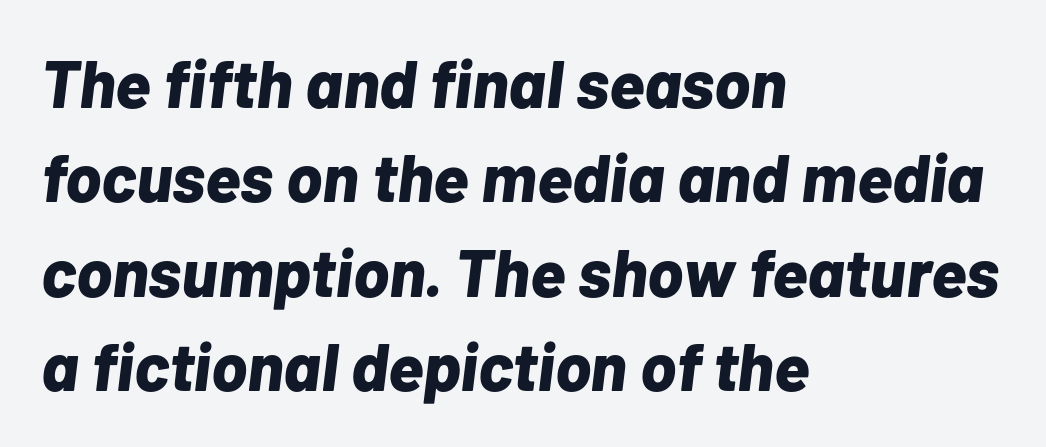
Q: Is the text bold? A: Yes.
Q: Is the text italic (slanted)? A: Yes, it leans right by about 7 degrees.
Q: Is the text underlined? A: No.
Q: How is the paragraph aligned? A: Left-aligned.
Q: Is the spacing between letters normal or unusually wide? A: Normal.
Q: Is the spacing between lines tight, normal or loose? A: Normal.
Q: Width (condensed, normal, or wide)? A: Normal.
Q: Stroke contrast? A: Low.
Q: x-height? A: Medium.
Q: Monospaced? A: No.
